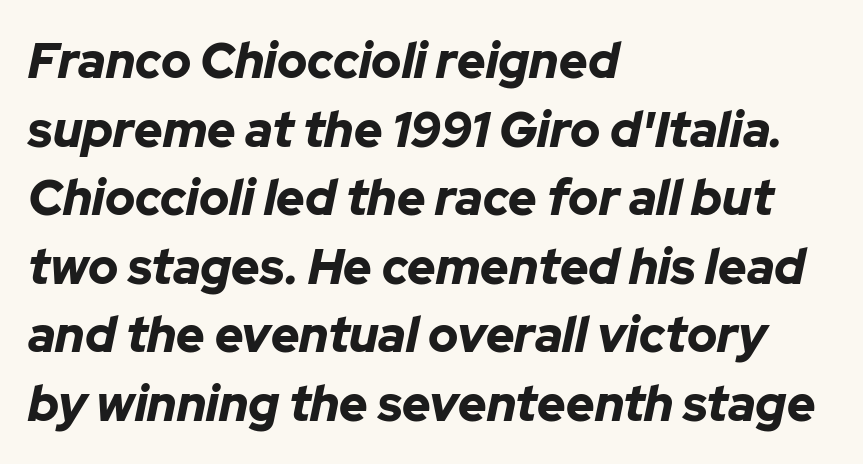
The image shows 49 px bold type, italic (leaning right); set left-aligned, normal line spacing (1.4x), normal letter spacing, not underlined; low stroke contrast and a medium x-height.
